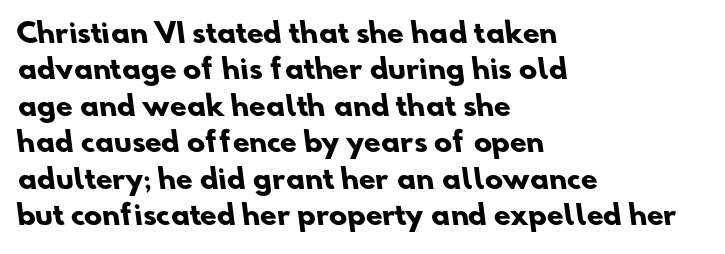
Quick note: interline space is typical. Quick note: underline off. If you drew a ruler down the left edge, every line would touch it. How are the letters spaced? Ordinarily, with no added tracking. Weight: bold.
